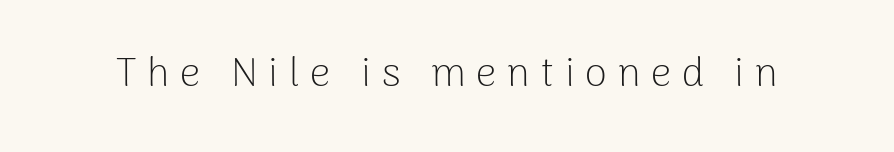
Q: Is the text bold? A: No.
Q: Is the text italic (slanted)? A: No, it is upright.
Q: Is the typeface a serif or a sans-serif typeface? A: Sans-serif.
Q: Is the text underlined? A: No.
Q: Is the spacing between letters normal or unusually wide? A: Unusually wide.
Q: Width (condensed, normal, or wide)? A: Normal.
Q: Stroke contrast? A: Low.
Q: x-height? A: Medium.
Q: Monospaced? A: No.
